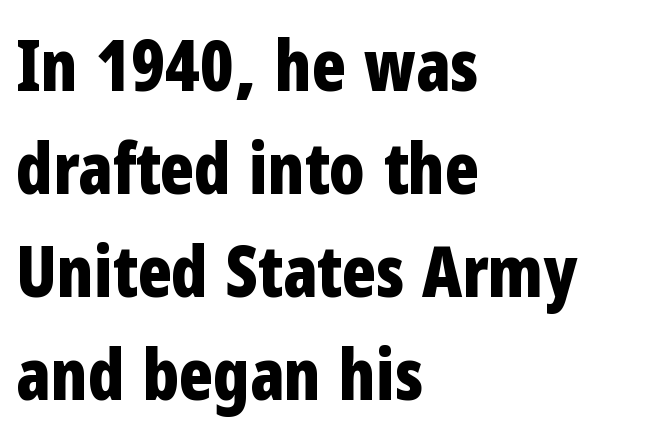
The image shows 70 px bold, condensed sans-serif type, upright; set left-aligned, normal line spacing (1.47x), normal letter spacing, not underlined; low stroke contrast and a medium x-height.
